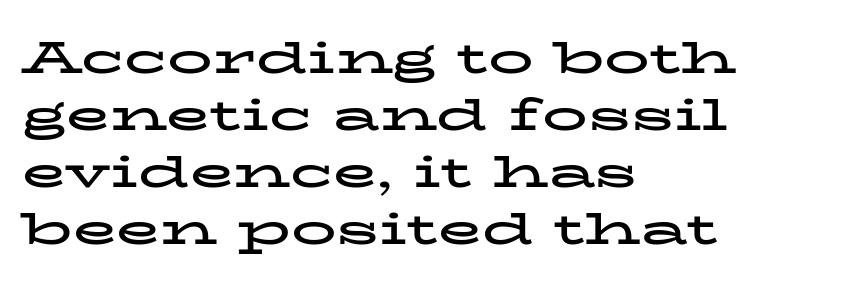
The image shows 45 px bold, wide serif type, upright; set left-aligned, normal line spacing (1.27x), normal letter spacing, not underlined; low stroke contrast and a medium x-height.
